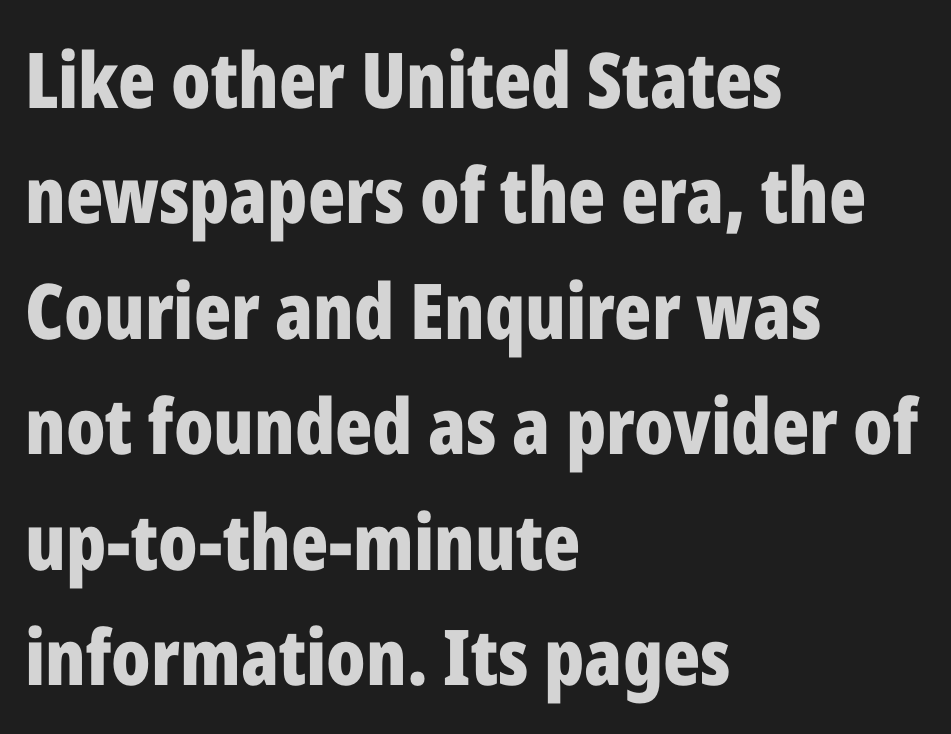
The image shows 77 px bold, condensed sans-serif type, upright; set left-aligned, normal line spacing (1.5x), normal letter spacing, not underlined; low stroke contrast and a medium x-height.
